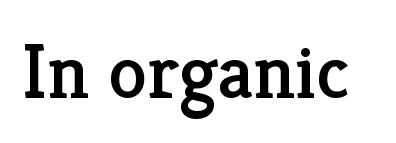
Q: Is the text italic (slanted)? A: No, it is upright.
Q: Is the typeface a serif or a sans-serif typeface? A: Serif.
Q: Is the text underlined? A: No.
Q: Is the spacing between letters normal or unusually wide? A: Normal.
Q: Width (condensed, normal, or wide)? A: Normal.
Q: Stroke contrast? A: Low.
Q: x-height? A: Medium.
Q: Monospaced? A: No.
